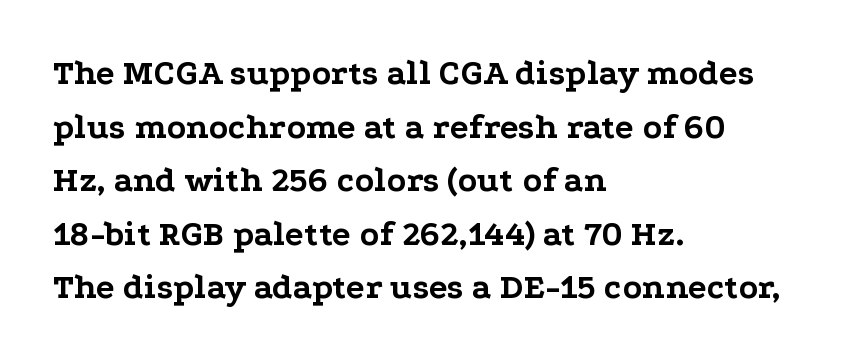
{"serif": "yes", "italic": "no", "bold": "yes", "weight": "bold", "width": "wide", "stroke_contrast": "low", "x_height": "medium", "monospaced": "no", "underline": "no", "align": "left", "line_spacing": "normal", "line_spacing_ratio": 1.53, "letter_spacing": "normal", "letter_spacing_em": 0.0, "glyph_px": 35}
